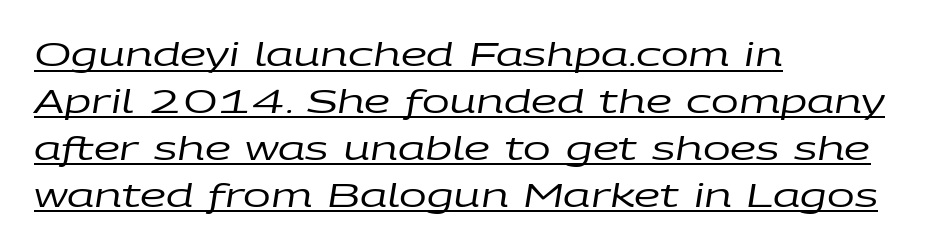
The image shows 33 px regular-weight, wide type, italic (leaning right); set left-aligned, normal line spacing (1.42x), normal letter spacing, underlined; low stroke contrast and a large x-height.
